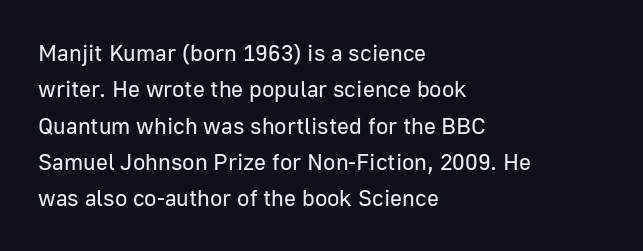
Compared with typical paragraphs, the rows here are spaced about the same. The letterforms sit at book weight or below. Ascenders rise straight up at ninety degrees. The lines are quadded left. Check the space under the baseline: it is left empty. Tracking value appears to be zero — textbook default spacing.
